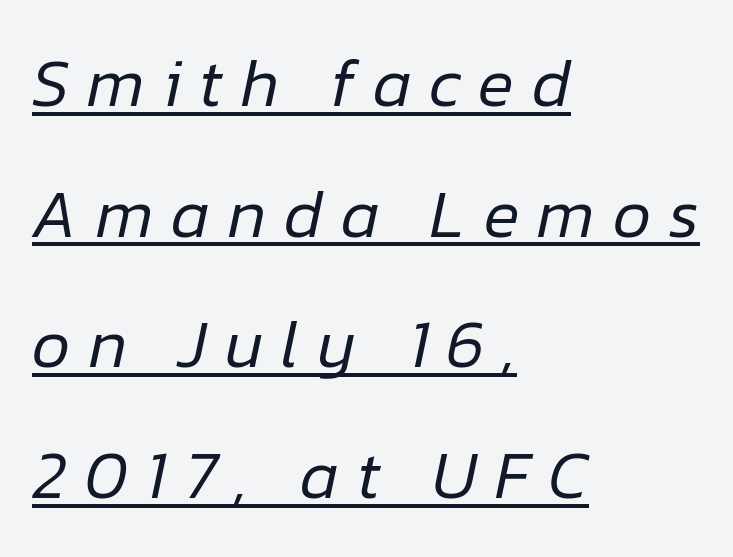
Note the varied advance widths — an 'i' is clearly narrower than an 'm'. What stands out about the letter spacing? Its width — letters are far apart. These glyphs show unthickened strokes, regular width or finer. The rendering uses the underline text-decoration. The lines are spread far apart with generous leading.
